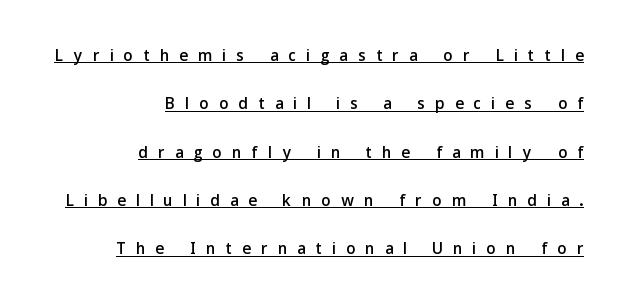
{"italic": "no", "underline": "yes", "align": "right", "line_spacing": "loose", "line_spacing_ratio": 2.1, "letter_spacing": "wide", "letter_spacing_em": 0.46, "glyph_px": 23}
